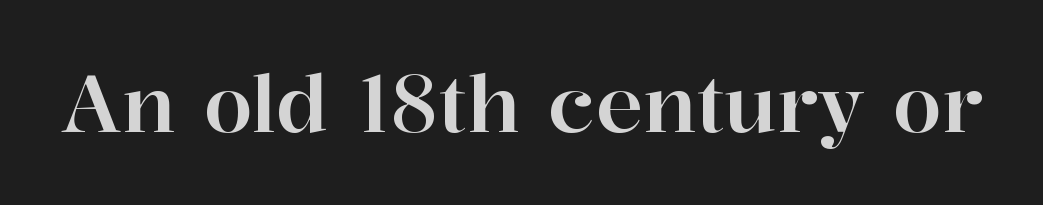
Nobody drew a line under any word here. Serif or sans? Serif — the stroke terminals have little feet. Does the lettering tilt? It doesn't — this is upright. The line texture is even and compact thanks to regular tracking. You could not count columns in this text — the font is proportionally spaced.
